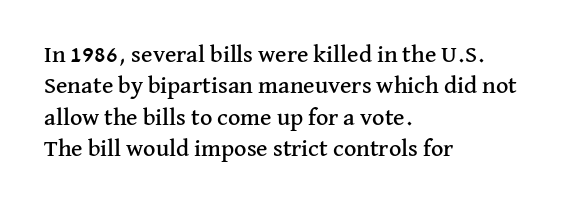
Q: Is the text italic (slanted)? A: No, it is upright.
Q: Is the text underlined? A: No.
Q: How is the paragraph aligned? A: Left-aligned.
Q: Is the spacing between letters normal or unusually wide? A: Normal.
Q: Is the spacing between lines tight, normal or loose? A: Normal.
